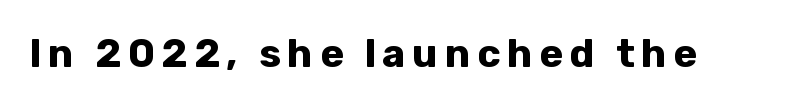
The lettering stays uniformly vertical, giving the passage a roman look. Think of a printed novel: that variable character pitch is what you see here. Chunky letters — that's bold for sure. I'd call this a sans setting — the letters go barefoot. Type without underlining.
